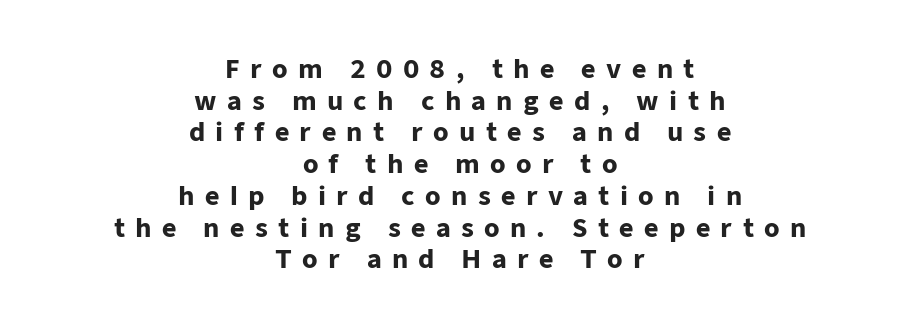
A normal amount of white space separates one row of letters from the next. Words appear elongated and porous because spacing is wide. Do the letters lean? They stand straight. Descenders hang freely into open space. Students, this is bold: see how much ink each stroke carries. Layout note: lines centered.
